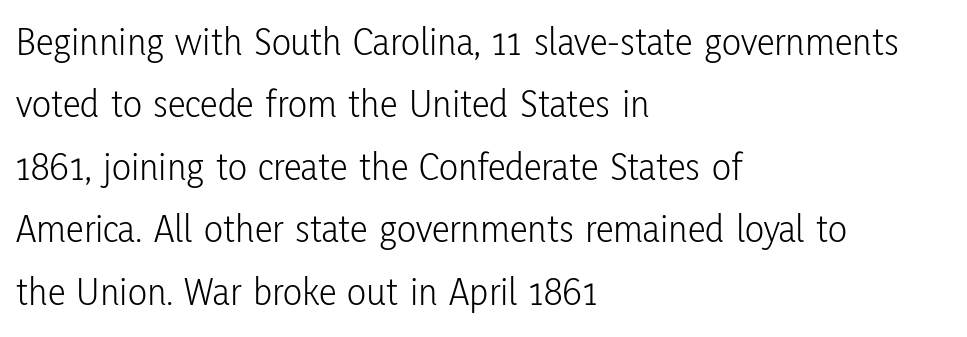
Q: Is the text bold? A: No.
Q: Is the text italic (slanted)? A: No, it is upright.
Q: Is the typeface a serif or a sans-serif typeface? A: Sans-serif.
Q: Is the text underlined? A: No.
Q: How is the paragraph aligned? A: Left-aligned.
Q: Is the spacing between letters normal or unusually wide? A: Normal.
Q: Is the spacing between lines tight, normal or loose? A: Normal.
Q: Width (condensed, normal, or wide)? A: Condensed.
Q: Stroke contrast? A: Low.
Q: x-height? A: Medium.
Q: Monospaced? A: No.
